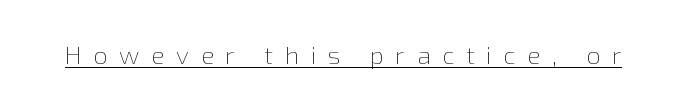
Summary of weight: not heavy and not bold. Has an underline been added? It has. Here the glyphs are tracked loosely, breaking word shapes into spaced letters. These lines were composed using upright roman letters.
